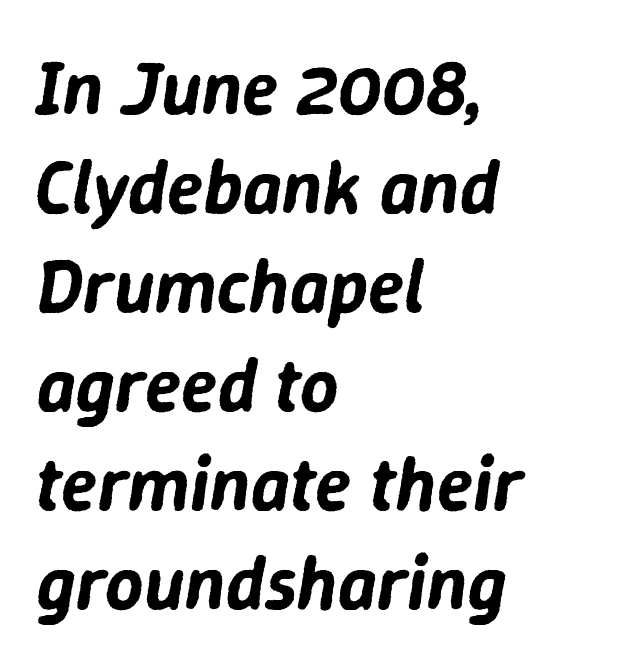
Summary of vertical rhythm: regular, with standard interline spacing. Is this a fixed-width face? No — the glyphs have proportional, varying widths. The passage is arranged the way most books set body copy — flush left. When letters slant like this, we call the style italic. Look at the tracking — it's just the regular setting, nothing added. The passage shown is not underscored anywhere.
